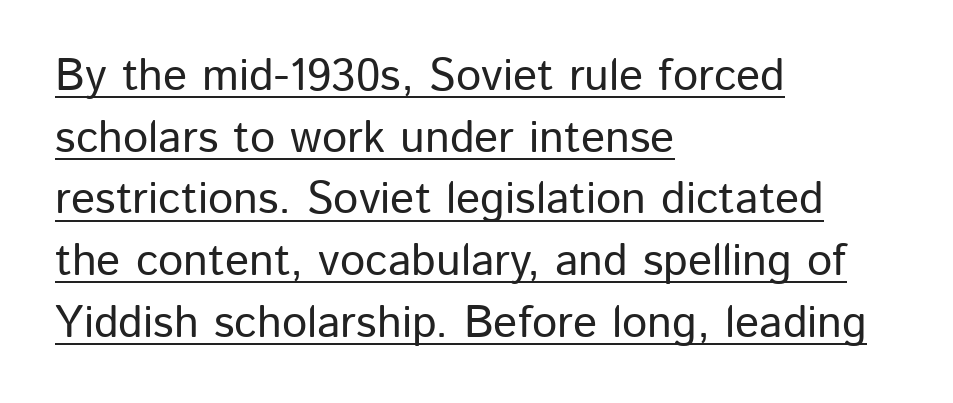
Q: Is the text italic (slanted)? A: No, it is upright.
Q: Is the typeface a serif or a sans-serif typeface? A: Sans-serif.
Q: Is the text underlined? A: Yes.
Q: How is the paragraph aligned? A: Left-aligned.
Q: Is the spacing between letters normal or unusually wide? A: Normal.
Q: Is the spacing between lines tight, normal or loose? A: Normal.
Q: Width (condensed, normal, or wide)? A: Normal.
Q: Stroke contrast? A: Low.
Q: x-height? A: Medium.
Q: Monospaced? A: No.
